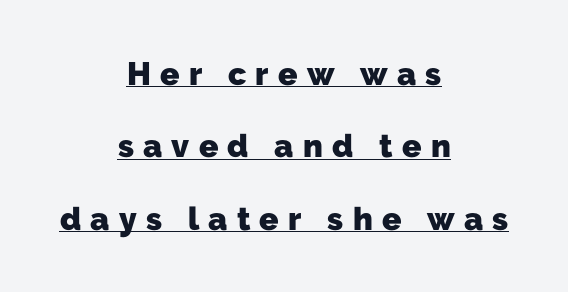
{"serif": "no", "bold": "yes", "weight": "heavy", "width": "normal", "stroke_contrast": "low", "x_height": "medium", "monospaced": "no", "underline": "yes", "align": "center", "line_spacing": "loose", "line_spacing_ratio": 2.26, "letter_spacing": "wide", "letter_spacing_em": 0.29, "glyph_px": 32}
